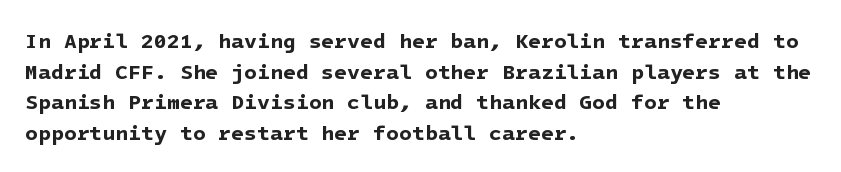
Q: Is the text bold? A: Yes.
Q: Is the text underlined? A: No.
Q: How is the paragraph aligned? A: Left-aligned.
Q: Is the spacing between letters normal or unusually wide? A: Normal.
Q: Is the spacing between lines tight, normal or loose? A: Normal.
